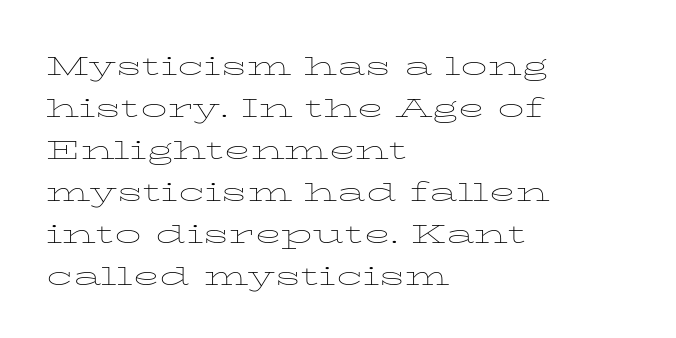
{"italic": "no", "bold": "no", "weight": "thin", "width": "wide", "stroke_contrast": "low", "x_height": "medium", "monospaced": "no", "underline": "no", "align": "left", "line_spacing_ratio": 1.2, "letter_spacing": "normal", "letter_spacing_em": 0.0, "glyph_px": 35}
